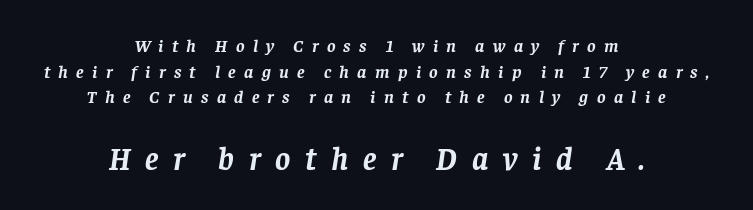
Just letters on the line, the space beneath them empty. Rendered with sloped, italic letterforms. On the weight axis this lands at bold, roughly 700. Does the copy run flush right? No — it is centered line by line. Words appear elongated and porous because spacing is wide.
